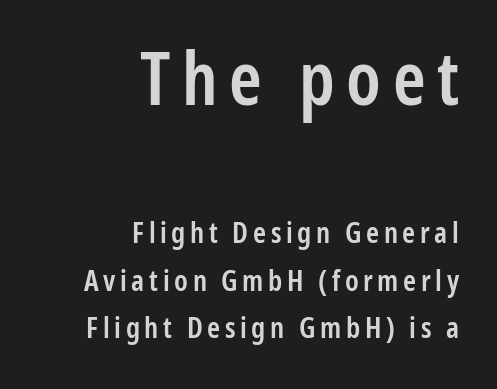
The image shows 73 px semibold, condensed sans-serif type, upright; set right-aligned, normal line spacing (1.64x), not underlined; the first (top) block is 2.52x larger; low stroke contrast and a medium x-height.
